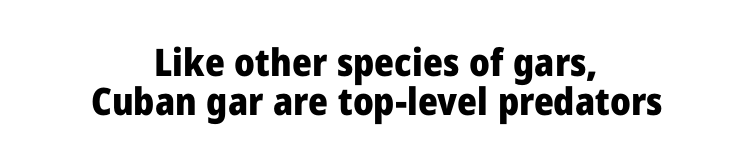
Emphasis by weight is at full strength: bold. The baseline area is clear. Nope, no serifs anywhere on these letters. What stands out about the letter spacing? Nothing — it is the standard amount.
